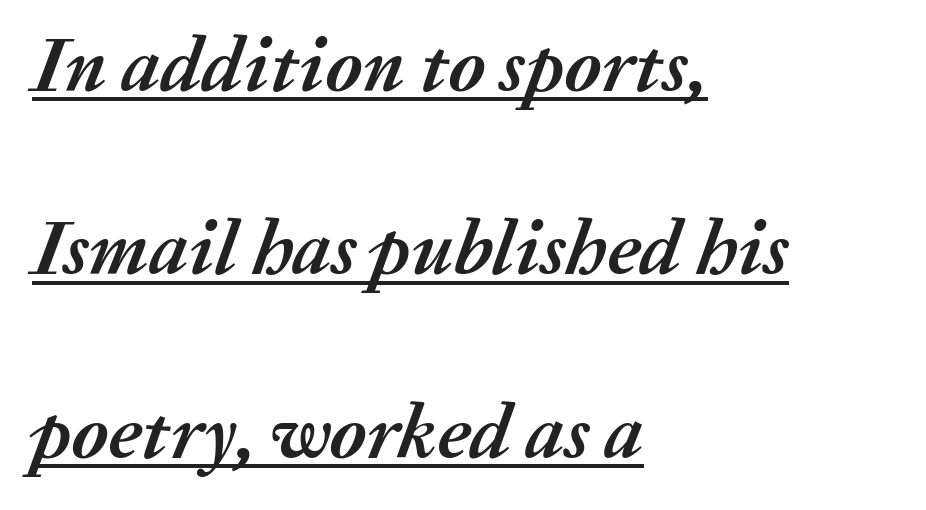
{"italic": "yes", "lean": "right", "slant_degrees": 20, "bold": "yes", "weight": "semibold", "width": "normal", "stroke_contrast": "medium", "x_height": "medium", "monospaced": "no", "underline": "yes", "align": "left", "line_spacing": "loose", "line_spacing_ratio": 2.35, "letter_spacing": "normal", "letter_spacing_em": 0.0, "glyph_px": 78}
